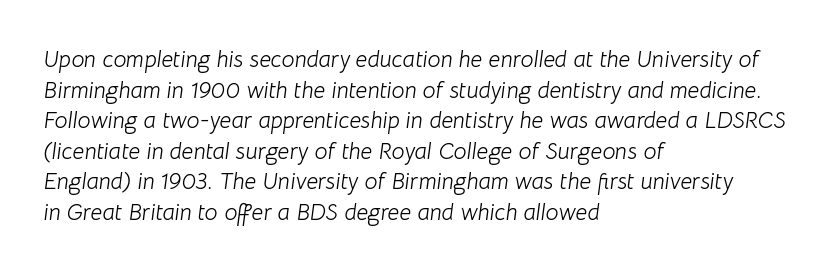
The image shows 23 px text type, italic (leaning right); set left-aligned, normal line spacing (1.33x), normal letter spacing, not underlined.
